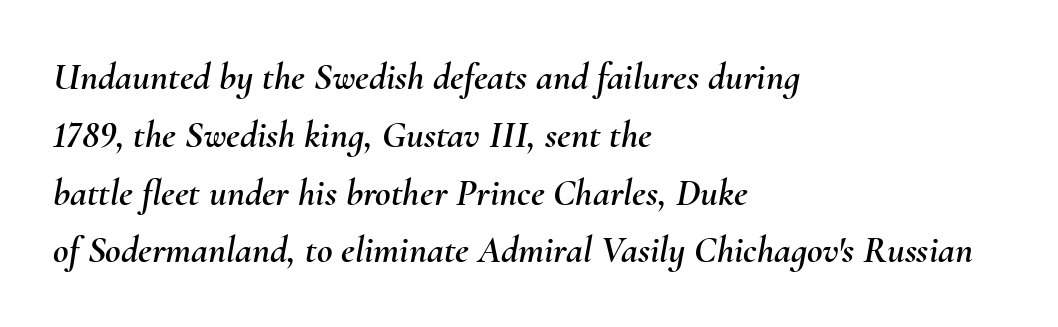
The image shows 38 px text type, italic (leaning right); set left-aligned, normal line spacing (1.52x), normal letter spacing, not underlined; medium stroke contrast and a small x-height.
